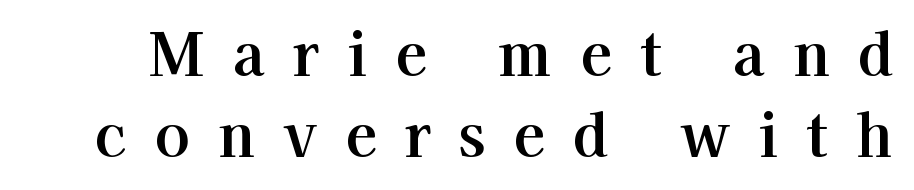
Q: Is the text italic (slanted)? A: No, it is upright.
Q: Is the typeface a serif or a sans-serif typeface? A: Serif.
Q: Is the text underlined? A: No.
Q: Is the spacing between letters normal or unusually wide? A: Unusually wide.
Q: Is the spacing between lines tight, normal or loose? A: Normal.
Q: Width (condensed, normal, or wide)? A: Normal.
Q: Stroke contrast? A: High.
Q: x-height? A: Medium.
Q: Monospaced? A: No.
